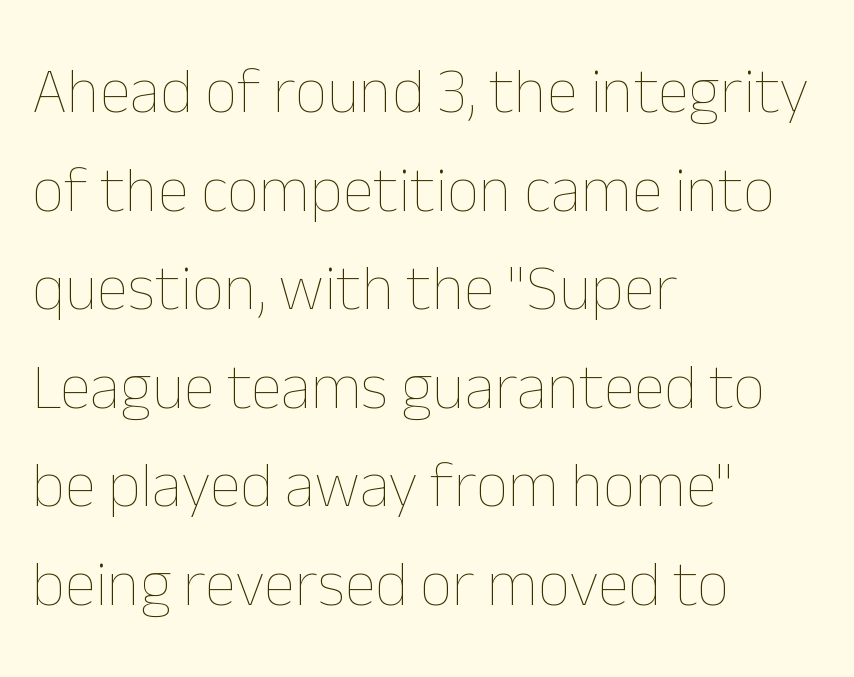
{"italic": "no", "bold": "no", "weight": "thin", "width": "normal", "stroke_contrast": "low", "x_height": "medium", "monospaced": "no", "underline": "no", "align": "left", "line_spacing": "normal", "line_spacing_ratio": 1.54, "letter_spacing": "normal", "letter_spacing_em": 0.0, "glyph_px": 64}
